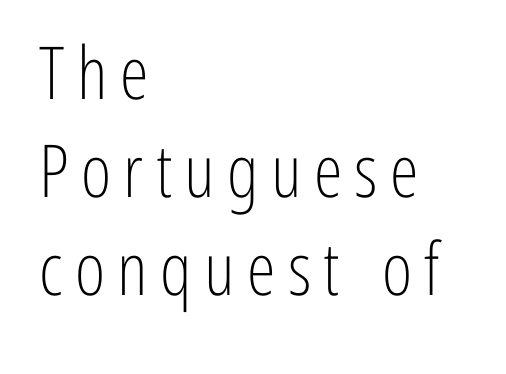
The image shows 73 px light, condensed sans-serif type, upright; set left-aligned, normal line spacing (1.34x), not underlined; low stroke contrast and a medium x-height.
